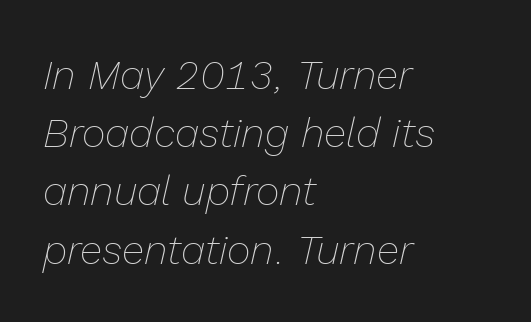
The strokes carry an ordinary text weight at most. How are the letters spaced? Ordinarily, with no added tracking. A clean baseline with only descenders dipping below it. The rag falls on the right side of this text block.
